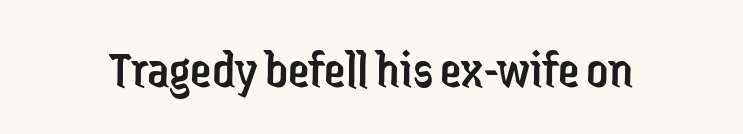
The passage shown is typeset with a sans-serif family. The string is rendered with underlining switched off. Proportional: the letters do not fall into vertical columns. How are the letters spaced? Ordinarily, with no added tracking. Letters have the restrained weight of plain body copy at most. Unlike italic type, these characters show no tilt at all.
